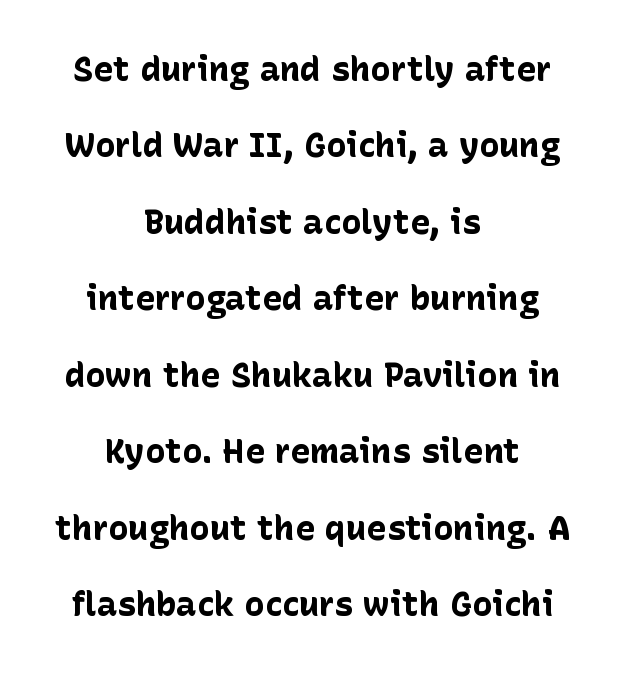
The type family on display is of the sans-serif kind. The letters sit at their default tracking, neither squeezed nor spread. Does the leading feel generous? Absolutely, it's lavish. You can tell it's not italic because the verticals are truly vertical.
